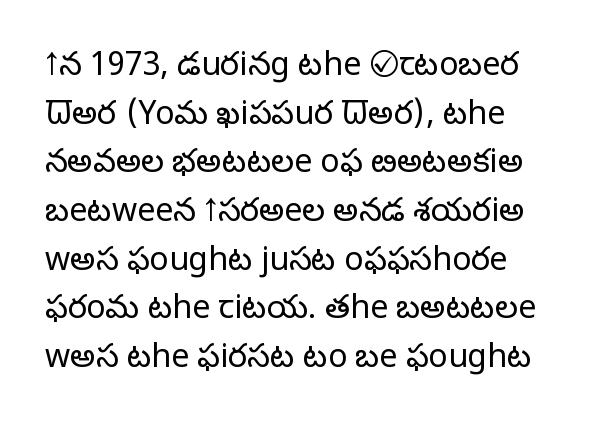
The image shows 32 px light sans-serif type, upright; set normal line spacing (1.52x), normal letter spacing, not underlined; low stroke contrast and a medium x-height.
